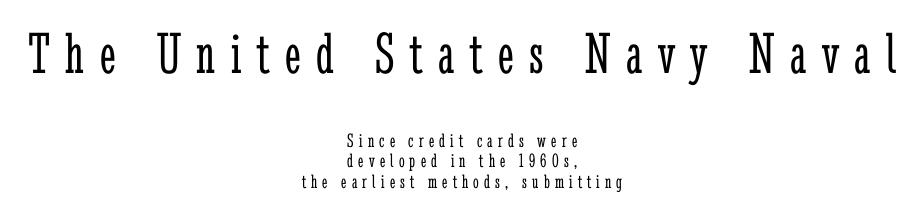
Words float on clear page, feet unadorned. The lines are packed closely together with very little leading. Quick note: not italic, upright. Where is the straight margin? There isn't one; the lines are centered. Character widths vary here, with narrow letters taking less room than wide ones. The weight would be labelled regular, book, light, or lighter still.
